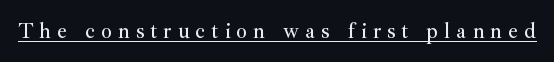
Q: Is the text italic (slanted)? A: No, it is upright.
Q: Is the text underlined? A: Yes.
Q: Is the spacing between letters normal or unusually wide? A: Unusually wide.
